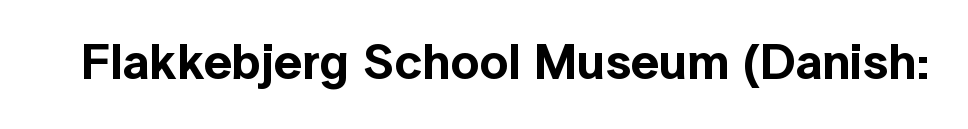
Character widths vary here, with narrow letters taking less room than wide ones. Check under the words: just untouched page. This rendering employs a face without finishing strokes, i.e., a sans-serif. Standard letterfit; no display-style spreading of the glyphs. It's the straight-up-and-down kind of type.
